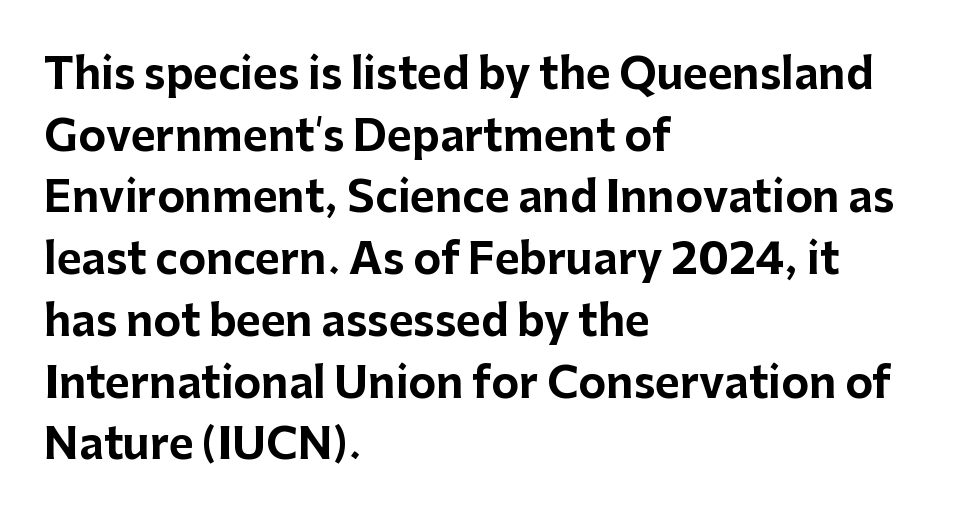
Q: Is the text bold? A: Yes.
Q: Is the text italic (slanted)? A: No, it is upright.
Q: Is the typeface a serif or a sans-serif typeface? A: Sans-serif.
Q: Is the text underlined? A: No.
Q: How is the paragraph aligned? A: Left-aligned.
Q: Is the spacing between letters normal or unusually wide? A: Normal.
Q: Is the spacing between lines tight, normal or loose? A: Normal.
Q: Width (condensed, normal, or wide)? A: Normal.
Q: Stroke contrast? A: Low.
Q: x-height? A: Medium.
Q: Monospaced? A: No.
